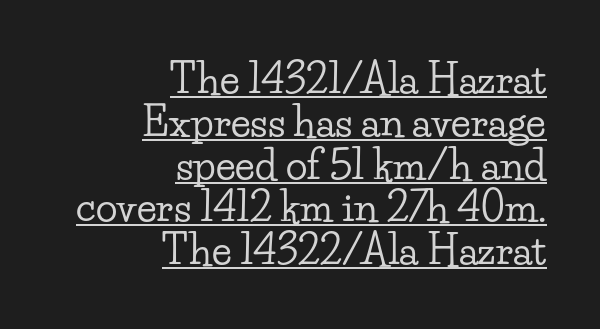
The image shows 40 px wide serif type, upright; set right-aligned, tight line spacing (1.07x), normal letter spacing, underlined; low stroke contrast and a small x-height.
